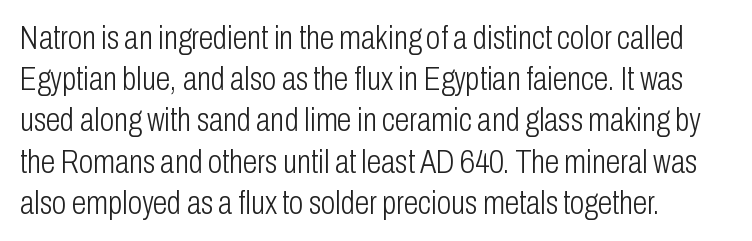
If you measured baseline to baseline, you'd find a middling distance. Descenders are the only things crossing below the line. Students, note that the glyphs here touch the page at normal intervals. Summary of weight: not heavy and not bold. The passage shown is typed in a proportional face where columns would drift.
